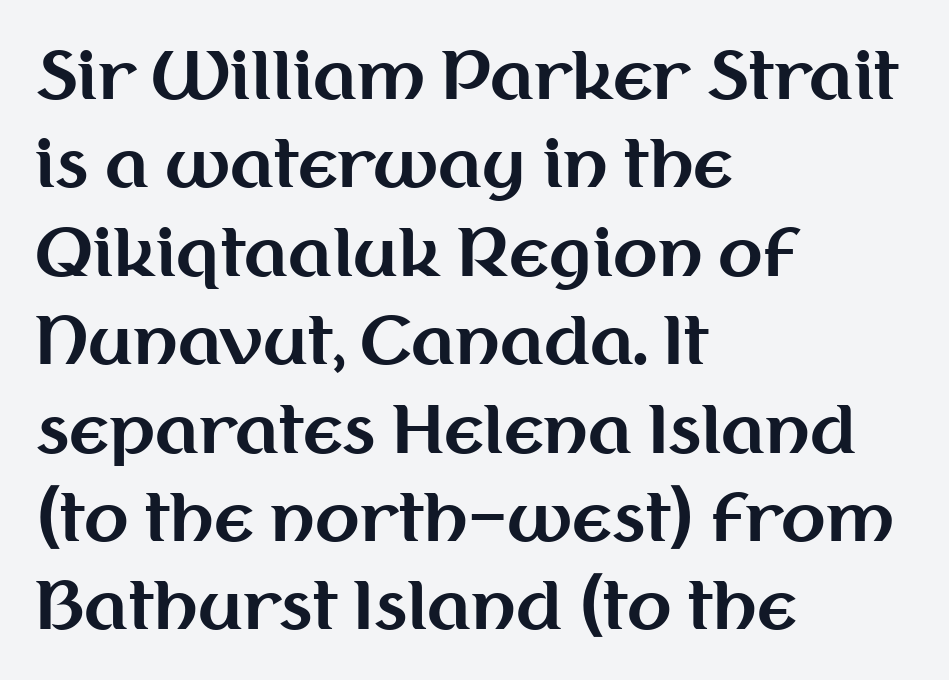
Q: Is the text bold? A: Yes.
Q: Is the text italic (slanted)? A: No, it is upright.
Q: Is the typeface a serif or a sans-serif typeface? A: Sans-serif.
Q: Is the text underlined? A: No.
Q: How is the paragraph aligned? A: Left-aligned.
Q: Is the spacing between letters normal or unusually wide? A: Normal.
Q: Is the spacing between lines tight, normal or loose? A: Normal.
Q: Width (condensed, normal, or wide)? A: Normal.
Q: Stroke contrast? A: Medium.
Q: x-height? A: Medium.
Q: Monospaced? A: No.
